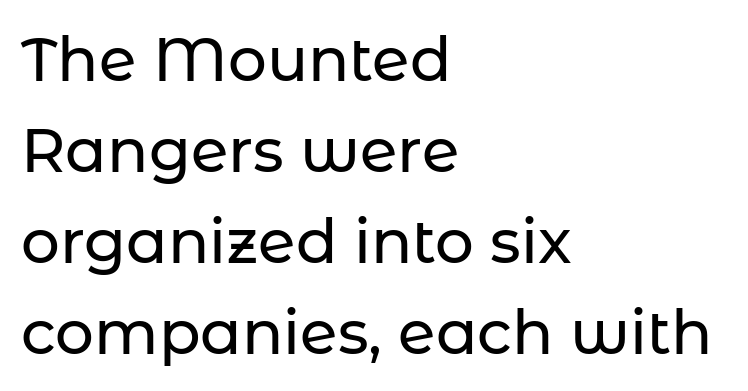
{"serif": "no", "italic": "no", "width": "normal", "stroke_contrast": "low", "x_height": "medium", "monospaced": "no", "underline": "no", "align": "left", "line_spacing": "normal", "line_spacing_ratio": 1.49, "letter_spacing": "normal", "letter_spacing_em": 0.0, "glyph_px": 61}
